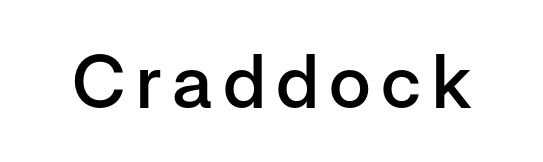
Q: Is the text bold? A: Semi-bold.
Q: Is the text italic (slanted)? A: No, it is upright.
Q: Is the typeface a serif or a sans-serif typeface? A: Sans-serif.
Q: Is the text underlined? A: No.
Q: Width (condensed, normal, or wide)? A: Normal.
Q: Stroke contrast? A: Low.
Q: x-height? A: Medium.
Q: Monospaced? A: No.
